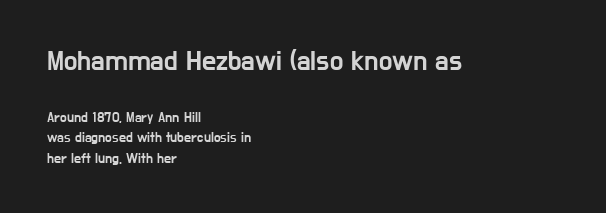
The image shows 28 px condensed sans-serif type, upright; set left-aligned, normal line spacing (1.45x), normal letter spacing, not underlined; the first (top) block is 2.0x larger; low stroke contrast and a medium x-height.
